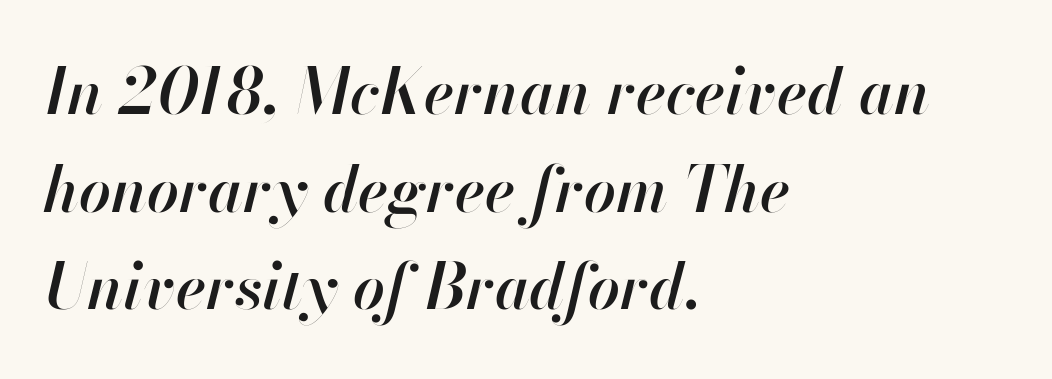
Q: Is the text bold? A: Semi-bold.
Q: Is the text italic (slanted)? A: Yes, it leans right by about 13 degrees.
Q: Is the text underlined? A: No.
Q: How is the paragraph aligned? A: Left-aligned.
Q: Is the spacing between letters normal or unusually wide? A: Normal.
Q: Is the spacing between lines tight, normal or loose? A: Normal.
Q: Width (condensed, normal, or wide)? A: Normal.
Q: Stroke contrast? A: High.
Q: x-height? A: Small.
Q: Monospaced? A: No.
